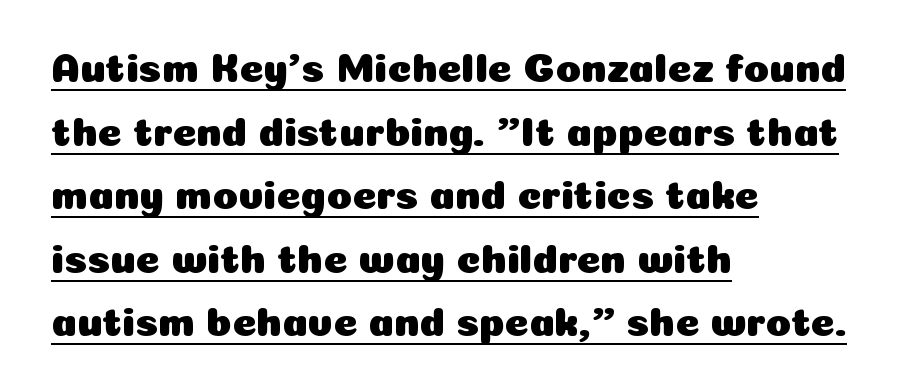
Q: Is the text italic (slanted)? A: No, it is upright.
Q: Is the typeface a serif or a sans-serif typeface? A: Sans-serif.
Q: Is the text underlined? A: Yes.
Q: How is the paragraph aligned? A: Left-aligned.
Q: Is the spacing between letters normal or unusually wide? A: Normal.
Q: Is the spacing between lines tight, normal or loose? A: Normal.
Q: Width (condensed, normal, or wide)? A: Normal.
Q: Stroke contrast? A: Low.
Q: x-height? A: Medium.
Q: Monospaced? A: No.
